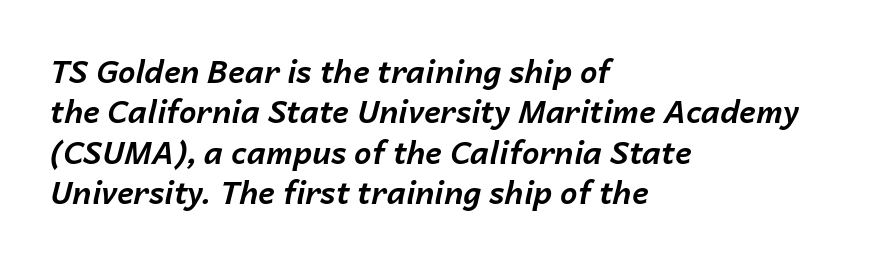
Q: Is the text bold? A: Yes.
Q: Is the text italic (slanted)? A: Yes, it leans right by about 14 degrees.
Q: Is the text underlined? A: No.
Q: How is the paragraph aligned? A: Left-aligned.
Q: Is the spacing between letters normal or unusually wide? A: Normal.
Q: Is the spacing between lines tight, normal or loose? A: Normal.
Q: Width (condensed, normal, or wide)? A: Normal.
Q: Stroke contrast? A: Low.
Q: x-height? A: Medium.
Q: Monospaced? A: No.
